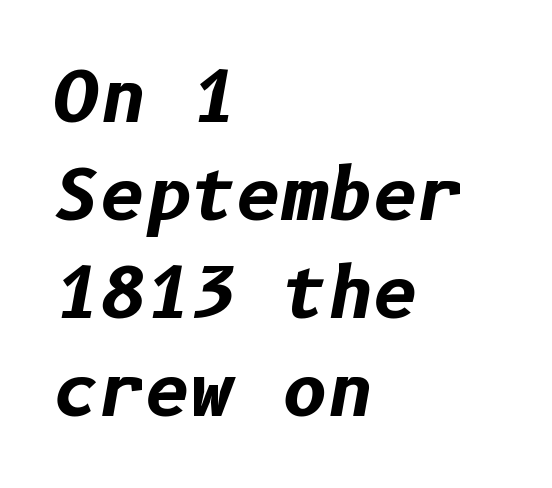
The image shows 70 px bold type, italic (leaning right); set left-aligned, normal line spacing (1.4x), normal letter spacing, not underlined; low stroke contrast and a medium x-height.
